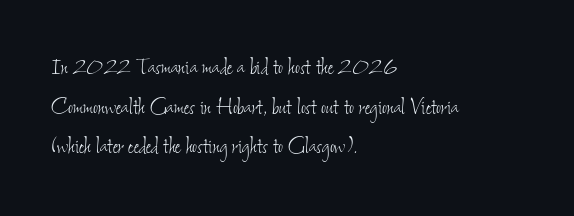
Q: Is the text bold? A: No.
Q: Is the text underlined? A: No.
Q: How is the paragraph aligned? A: Left-aligned.
Q: Is the spacing between letters normal or unusually wide? A: Normal.
Q: Is the spacing between lines tight, normal or loose? A: Normal.
